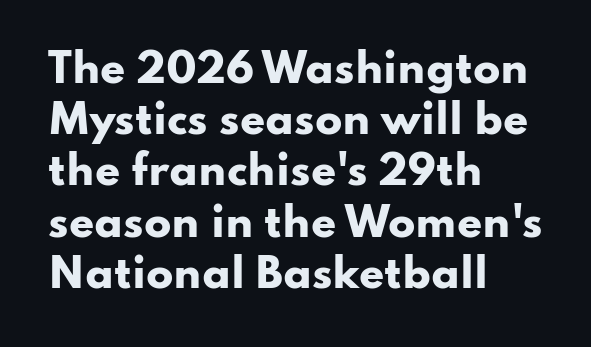
Any mark beneath the type? The region is blank. Inter-character spacing is left at the font's built-in metrics. Nope, no serifs anywhere on these letters. Students, observe: this is what conventionally led text looks like. No italicization has been applied; the sample stays upright.
